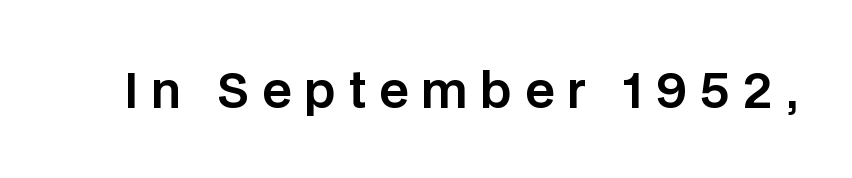
In terms of posture, this sample is upright. Regarding serifs, this sample does without them. Words appear elongated and porous because spacing is wide. You could not count columns in this text — the font is proportionally spaced. This rendering features lettering with no underline.
